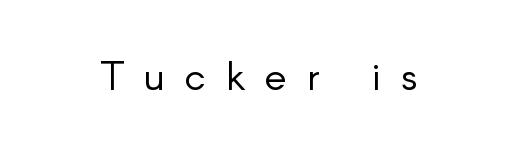
The image shows 41 px light sans-serif type, upright; set unusually wide letter spacing (+0.49 em), not underlined; low stroke contrast and a small x-height.
